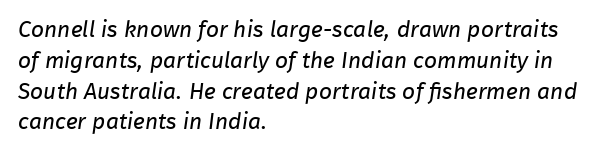
The image shows 23 px text type; set left-aligned, normal line spacing (1.34x), normal letter spacing, not underlined.
